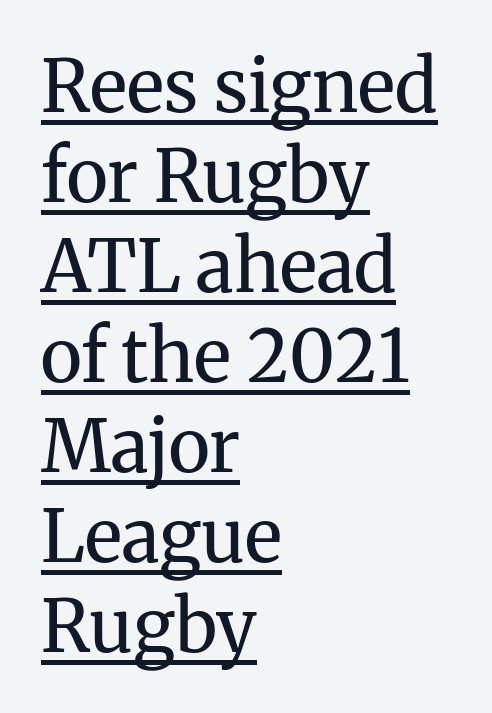
The image shows 72 px regular-weight serif type, upright; set left-aligned, normal line spacing (1.25x), normal letter spacing, underlined; medium stroke contrast and a medium x-height.
